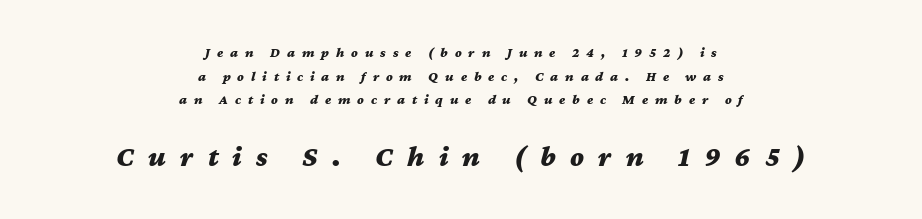
The image shows 29 px bold, wide type, italic (leaning right); set centered, normal line spacing (1.69x), unusually wide letter spacing (+0.49 em), not underlined; the second (bottom) block is 2.07x larger; medium stroke contrast and a medium x-height.
